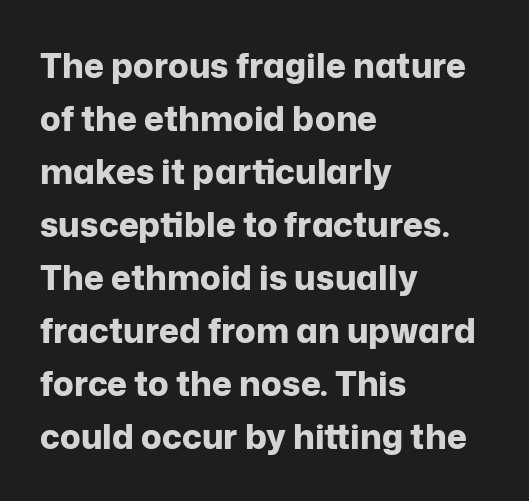
The image shows 34 px bold sans-serif type, upright; set left-aligned, normal line spacing (1.56x), normal letter spacing, not underlined; low stroke contrast and a medium x-height.
